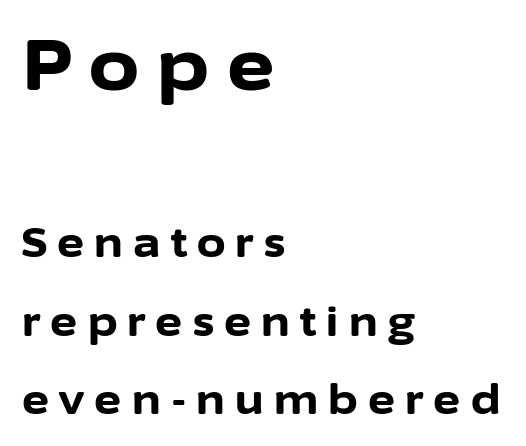
The image shows 72 px bold sans-serif type, upright; set left-aligned, loose line spacing (1.92x), unusually wide letter spacing (+0.25 em), not underlined; the first (top) block is 1.76x larger; low stroke contrast and a medium x-height.
